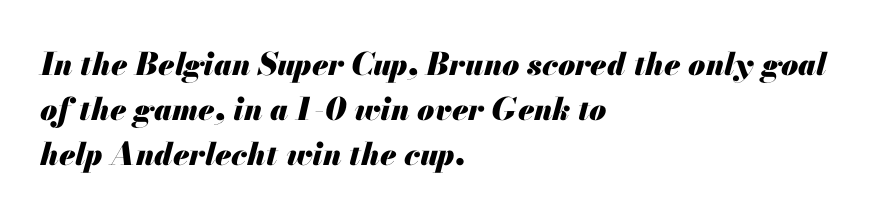
The passage shown is emphatically bold. Horizontal alignment here is leftward, the default for most running prose. How would I describe the line gaps? Plain and ordinary. Lines of text with bare space underneath. The letterforms sit shoulder to shoulder at normal distance.
